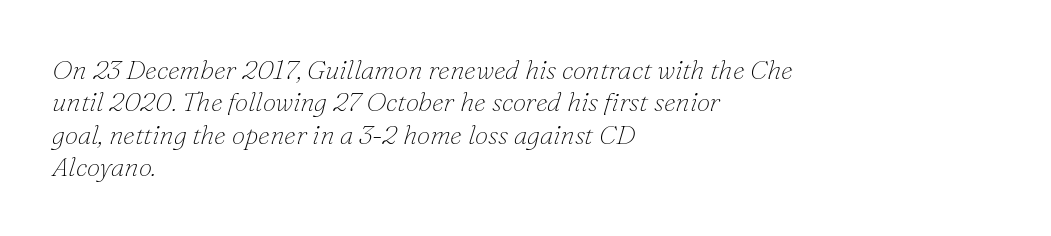
{"italic": "yes", "lean": "right", "slant_degrees": 16, "bold": "no", "underline": "no", "align": "left", "line_spacing_ratio": 1.2, "letter_spacing": "normal", "letter_spacing_em": 0.0, "glyph_px": 27}
